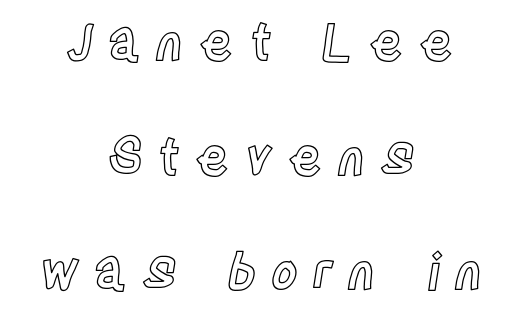
Regarding leading, the lines here are spaced well apart. Short note: letters widely spaced. These lines are rendered in a variable-pitch font.
